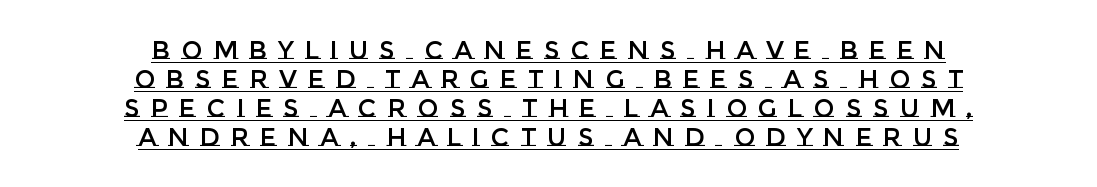
Q: Is the text italic (slanted)? A: No, it is upright.
Q: Is the text underlined? A: Yes.
Q: How is the paragraph aligned? A: Centered.
Q: Is the spacing between letters normal or unusually wide? A: Unusually wide.
